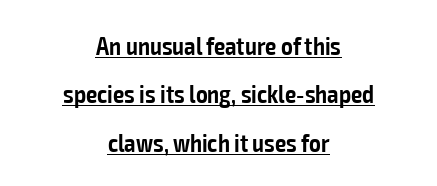
The image shows 25 px text type, upright; set centered, loose line spacing (1.94x), normal letter spacing, underlined.
